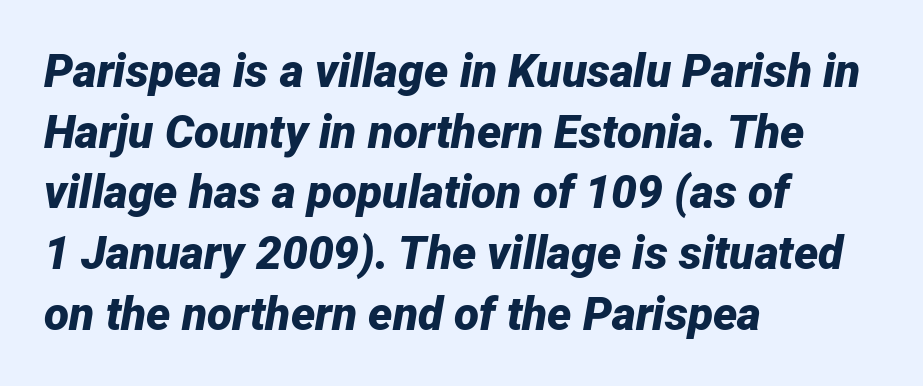
Is this a fixed-width face? No — the glyphs have proportional, varying widths. In terms of leading, this rendering sits right in the middle. Short note: letters normally spaced. When letters slant like this, we call the style italic. Heft: maximum for text — a bold. This rendering uses left alignment, leaving the right contour irregular.
